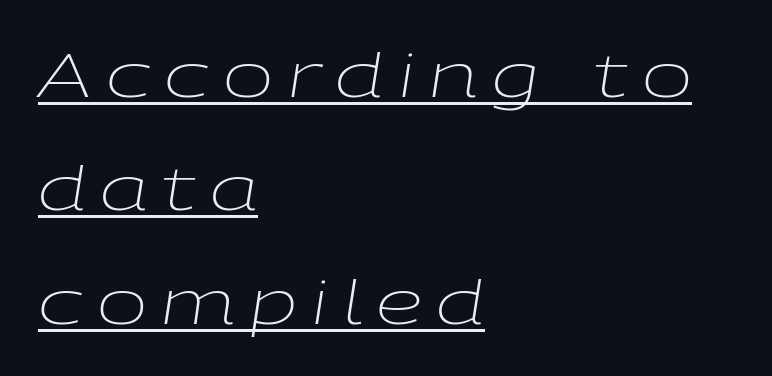
The typesetter chose a ragged-right arrangement here. Each letter keeps its own natural width here, so spacing adapts to shape. There's an unmistakable incline to the writing here. Students, observe the line beneath the letters — that is underlining. In terms of letterspacing, this is a distinctly airy, spread setting. The font is comparable to plain body text, perhaps lighter.
